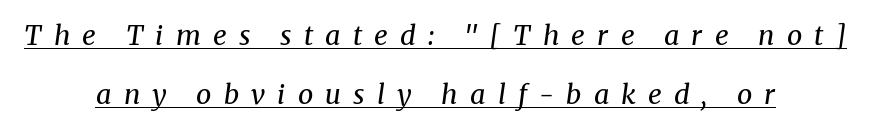
The image shows 27 px text type, italic (leaning right); set centered, loose line spacing (2.18x), unusually wide letter spacing (+0.45 em), underlined.
